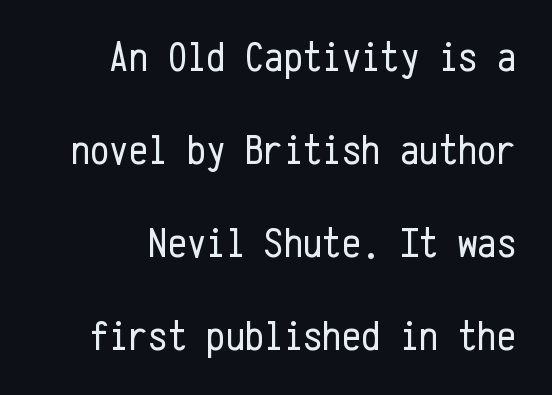
This sample has the even, mechanical cadence of fixed-width lettering. Posture: vertical. Each stroke keeps to a modest, everyday thickness or less. A typesetter would call this zero additional tracking. Check the space under the baseline: it is left empty. How would I describe the line gaps? Wide and relaxed.
